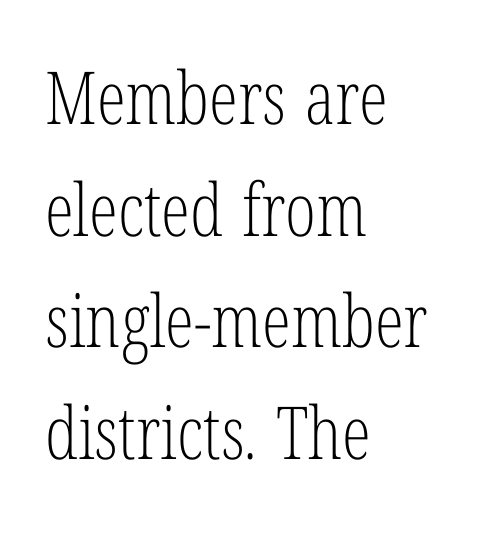
Q: Is the text bold? A: No.
Q: Is the text italic (slanted)? A: No, it is upright.
Q: Is the typeface a serif or a sans-serif typeface? A: Serif.
Q: Is the text underlined? A: No.
Q: How is the paragraph aligned? A: Left-aligned.
Q: Is the spacing between letters normal or unusually wide? A: Normal.
Q: Is the spacing between lines tight, normal or loose? A: Normal.
Q: Width (condensed, normal, or wide)? A: Condensed.
Q: Stroke contrast? A: Low.
Q: x-height? A: Medium.
Q: Monospaced? A: No.
